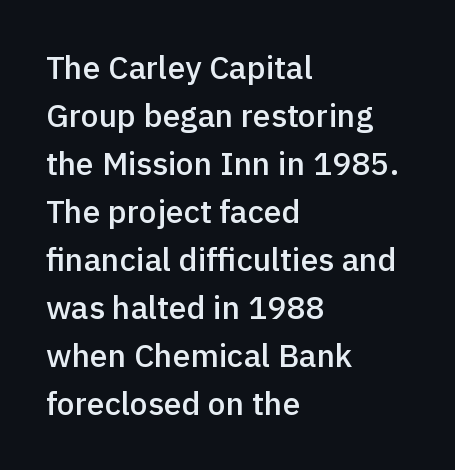
Q: Is the text bold? A: Semi-bold.
Q: Is the text italic (slanted)? A: No, it is upright.
Q: Is the typeface a serif or a sans-serif typeface? A: Sans-serif.
Q: Is the text underlined? A: No.
Q: How is the paragraph aligned? A: Left-aligned.
Q: Is the spacing between letters normal or unusually wide? A: Normal.
Q: Is the spacing between lines tight, normal or loose? A: Normal.
Q: Width (condensed, normal, or wide)? A: Normal.
Q: x-height? A: Medium.
Q: Monospaced? A: No.
